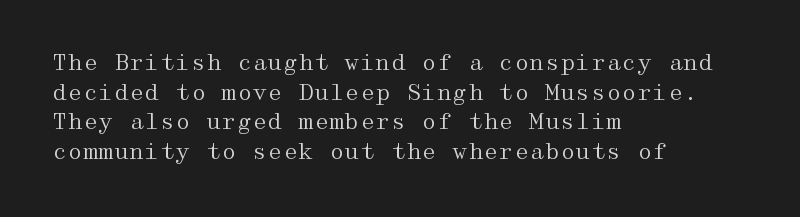
Q: Is the text bold? A: No.
Q: Is the text italic (slanted)? A: No, it is upright.
Q: Is the text underlined? A: No.
Q: How is the paragraph aligned? A: Left-aligned.
Q: Is the spacing between letters normal or unusually wide? A: Normal.
Q: Is the spacing between lines tight, normal or loose? A: Normal.
